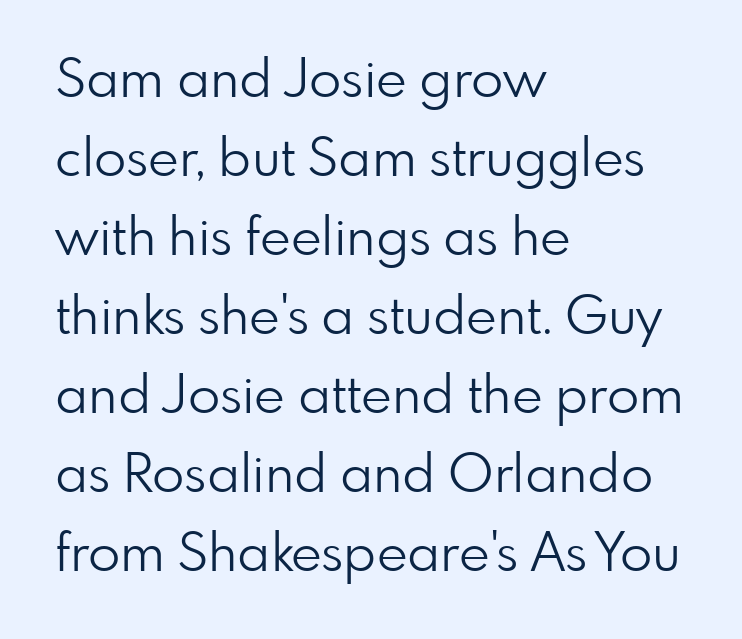
Think standard paragraph weight, or any step lighter than that. Here the designer chose a conventional face with non-uniform glyph widths. Horizontal alignment here is leftward, the default for most running prose. The block of text has a typical density, with ordinary space between rows. Short note: letters normally spaced.
